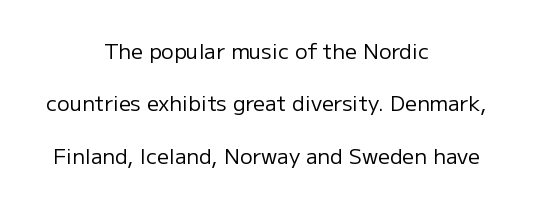
Q: Is the text bold? A: No.
Q: Is the text italic (slanted)? A: No, it is upright.
Q: Is the text underlined? A: No.
Q: How is the paragraph aligned? A: Centered.
Q: Is the spacing between letters normal or unusually wide? A: Normal.
Q: Is the spacing between lines tight, normal or loose? A: Loose.
